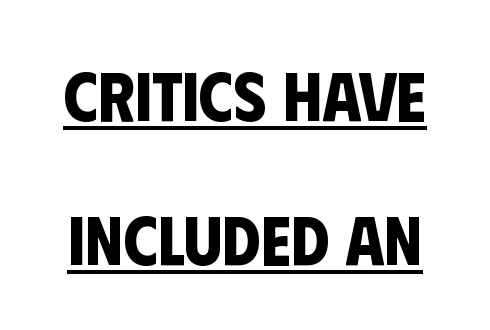
Proportional: the letters do not fall into vertical columns. Emphasis by weight is at full strength: bold. Look at the bottom of the vertical strokes: they stop flat, with no serifs. Is the letter spacing exaggerated? No — it looks like the ordinary default.
